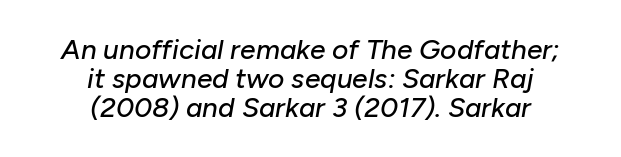
The string is rendered with underlining switched off. The text carries the slant typical of an italic or oblique font. Varying glyph widths throughout — classic text-font behaviour. The designer dialed line spacing down below the default. A student would call this center alignment; a typographer would say set centered.
